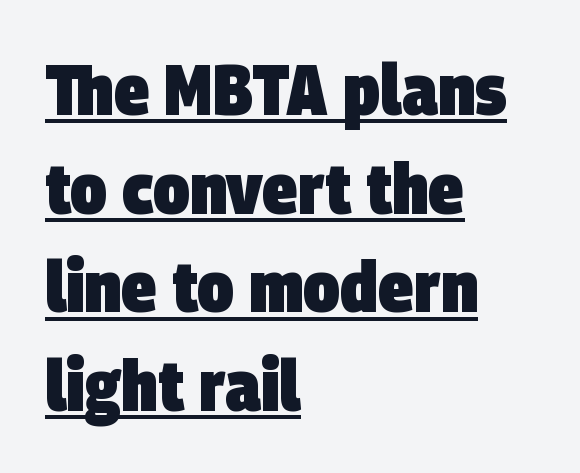
Q: Is the text bold? A: Yes.
Q: Is the typeface a serif or a sans-serif typeface? A: Sans-serif.
Q: Is the text underlined? A: Yes.
Q: How is the paragraph aligned? A: Left-aligned.
Q: Is the spacing between letters normal or unusually wide? A: Normal.
Q: Is the spacing between lines tight, normal or loose? A: Normal.
Q: Width (condensed, normal, or wide)? A: Condensed.
Q: Stroke contrast? A: Low.
Q: x-height? A: Large.
Q: Monospaced? A: No.
